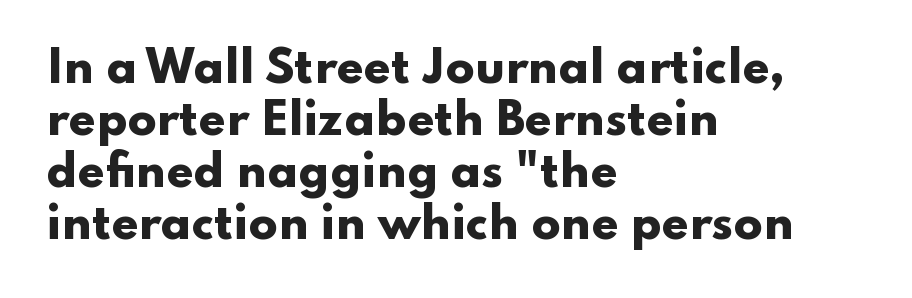
The image shows 43 px heavy, wide sans-serif type, upright; set left-aligned, line spacing 1.21x, normal letter spacing, not underlined; low stroke contrast and a small x-height.
